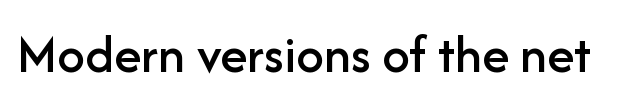
Q: Is the text italic (slanted)? A: No, it is upright.
Q: Is the typeface a serif or a sans-serif typeface? A: Sans-serif.
Q: Is the text underlined? A: No.
Q: Is the spacing between letters normal or unusually wide? A: Normal.
Q: Width (condensed, normal, or wide)? A: Normal.
Q: Stroke contrast? A: Low.
Q: x-height? A: Medium.
Q: Monospaced? A: No.
